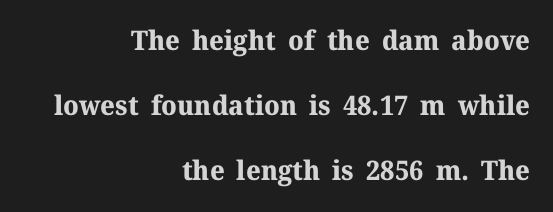
Q: Is the text bold? A: Yes.
Q: Is the text italic (slanted)? A: No, it is upright.
Q: Is the text underlined? A: No.
Q: How is the paragraph aligned? A: Right-aligned.
Q: Is the spacing between letters normal or unusually wide? A: Normal.
Q: Is the spacing between lines tight, normal or loose? A: Loose.
